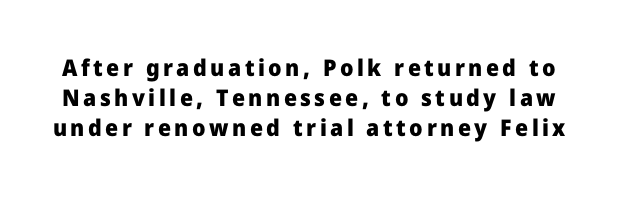
Q: Is the text bold? A: Yes.
Q: Is the text italic (slanted)? A: No, it is upright.
Q: Is the text underlined? A: No.
Q: Is the spacing between lines tight, normal or loose? A: Normal.
